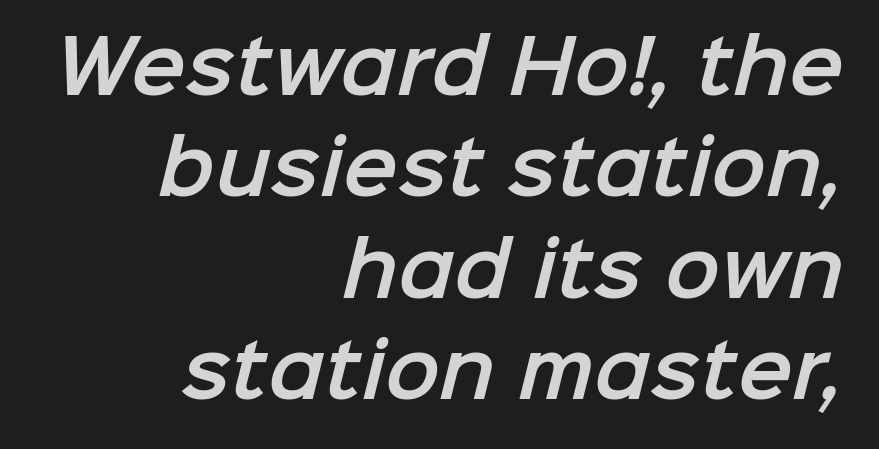
{"serif": "no", "width": "normal", "stroke_contrast": "low", "x_height": "medium", "monospaced": "no", "underline": "no", "align": "right", "line_spacing": "normal", "line_spacing_ratio": 1.39, "letter_spacing": "normal", "letter_spacing_em": 0.0, "glyph_px": 73}
